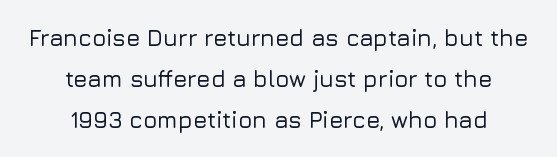
Each line is balanced around a shared central axis. The type sits square on the baseline with zero lean. The gaps between neighbouring characters are ordinary and unremarkable. Plain, unruled lines of type.
